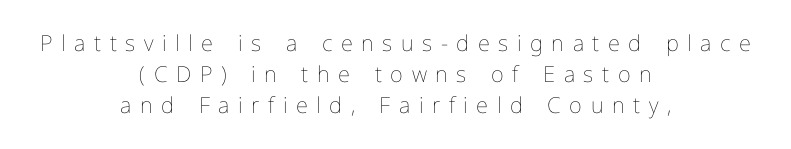
The image shows 22 px text type, upright; set centered, normal line spacing (1.4x), unusually wide letter spacing (+0.39 em), not underlined.
